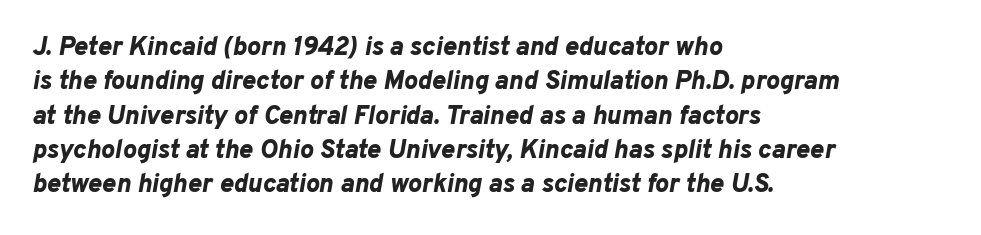
This sample uses an oblique cut, with every glyph tilted off the vertical. The rendering keeps characters at their native spacing. Decoration check: the copy has no underline. Layout note: lines flush left.
